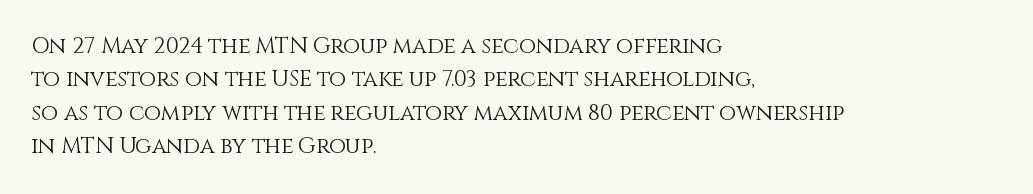
{"italic": "no", "bold": "no", "underline": "no", "align": "left", "line_spacing": "normal", "line_spacing_ratio": 1.52, "letter_spacing": "normal", "letter_spacing_em": 0.0, "glyph_px": 22}
